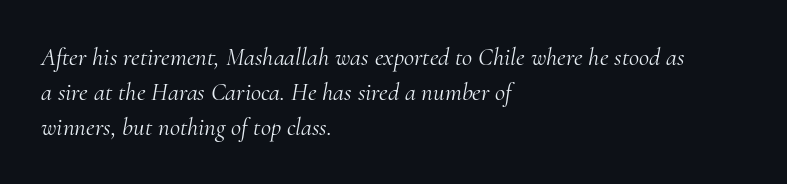
{"italic": "yes", "lean": "right", "slant_degrees": 10, "bold": "no", "underline": "no", "align": "left", "line_spacing": "normal", "line_spacing_ratio": 1.4, "letter_spacing": "normal", "letter_spacing_em": 0.0, "glyph_px": 25}
